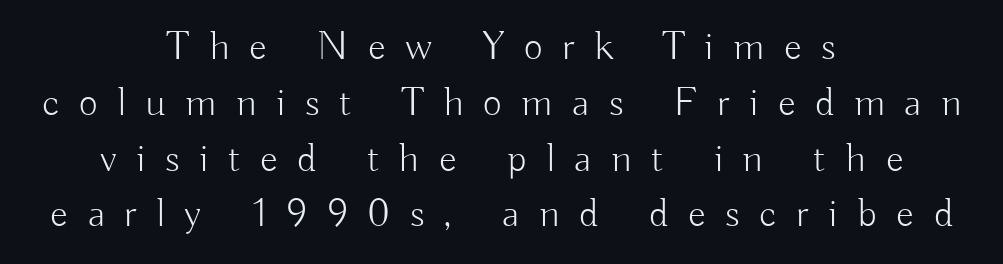
Q: Is the text bold? A: No.
Q: Is the text italic (slanted)? A: No, it is upright.
Q: Is the typeface a serif or a sans-serif typeface? A: Sans-serif.
Q: Is the text underlined? A: No.
Q: How is the paragraph aligned? A: Centered.
Q: Is the spacing between letters normal or unusually wide? A: Unusually wide.
Q: Is the spacing between lines tight, normal or loose? A: Normal.
Q: Width (condensed, normal, or wide)? A: Normal.
Q: Stroke contrast? A: Low.
Q: x-height? A: Small.
Q: Monospaced? A: No.
